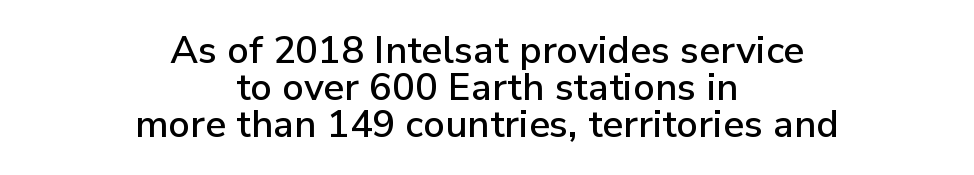
The image shows 38 px sans-serif type, upright; set centered, tight line spacing (0.97x), normal letter spacing, not underlined; low stroke contrast and a medium x-height.
